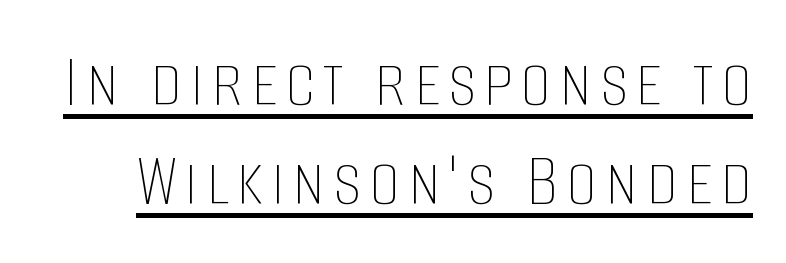
You can see a thin bar hugging the bottom of the glyphs. Each letter keeps its own natural width here, so spacing adapts to shape. Think standard paragraph weight, or any step lighter than that. If you measured baseline to baseline, you'd find a middling distance. Designer's note — italics off, roman on.
